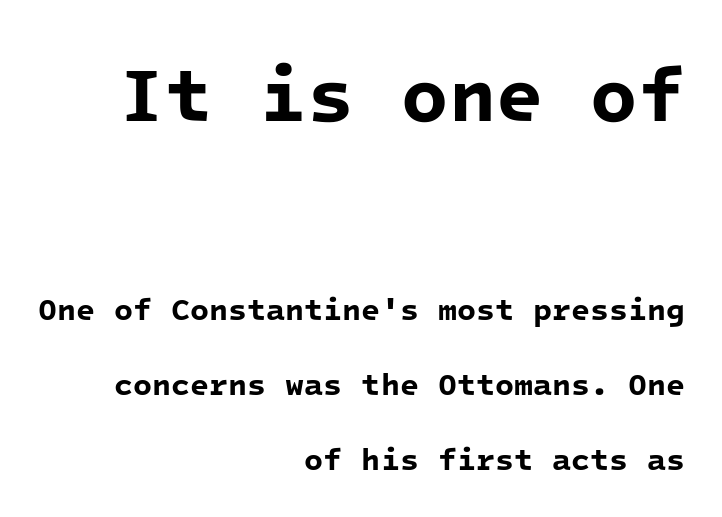
{"serif": "no", "bold": "yes", "weight": "bold", "width": "normal", "stroke_contrast": "low", "x_height": "medium", "monospaced": "yes", "underline": "no", "align": "right", "line_spacing": "loose", "line_spacing_ratio": 2.43, "letter_spacing": "normal", "letter_spacing_em": 0.0, "larger_block": "first", "size_ratio": 2.48, "glyph_px": 77}
